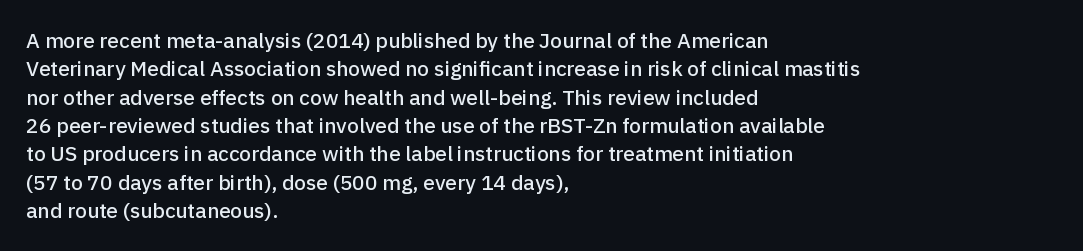
Posture: upright roman. The foot of each line stays bare and open. The passage shown stacks its lines at a standard gap. Alignment: flush left. The horizontal fit of the characters is conventional and even.
